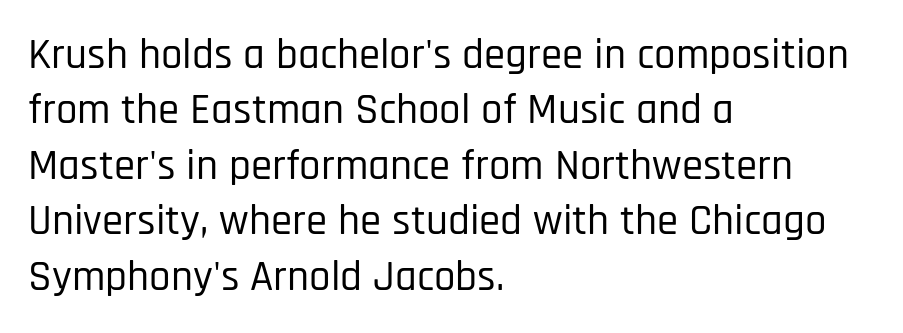
Every character sits straight up, as roman type does. The rendering anchors every line to the left-hand side. Each word holds together tightly as a unit, with standard inter-letter gaps. The space between consecutive lines is moderate. Just letters on the line, the space beneath them empty.
